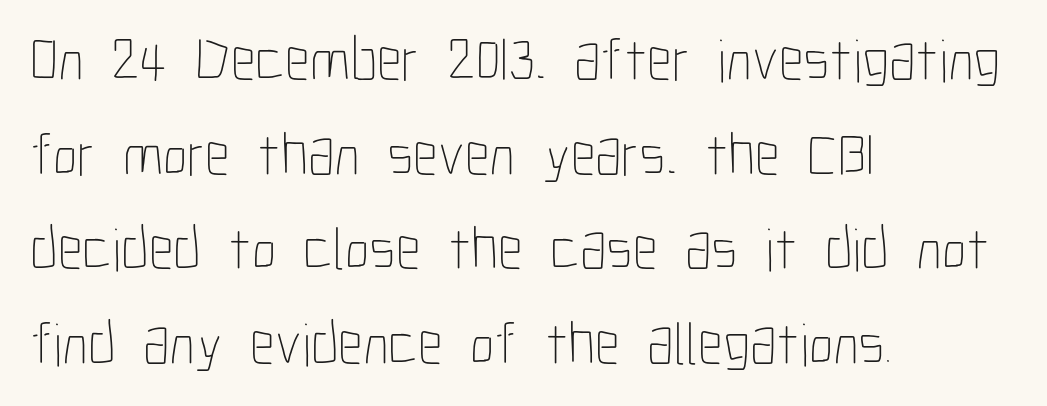
{"italic": "no", "bold": "no", "weight": "thin", "width": "condensed", "stroke_contrast": "low", "x_height": "medium", "monospaced": "no", "underline": "no", "align": "left", "line_spacing": "normal", "line_spacing_ratio": 1.55, "letter_spacing": "normal", "letter_spacing_em": 0.0, "glyph_px": 61}
